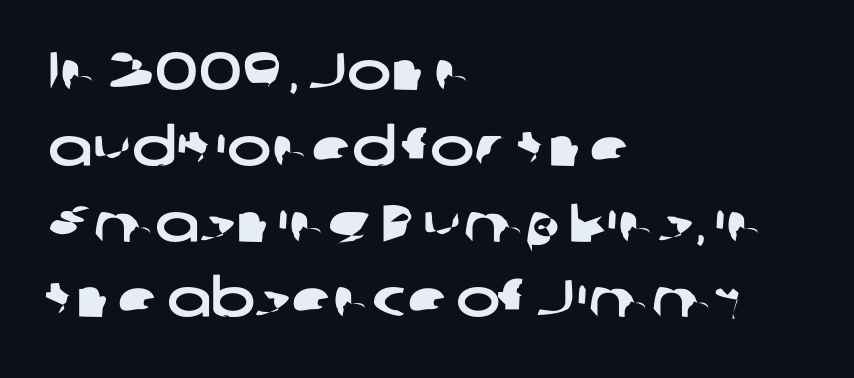
Q: Is the typeface a serif or a sans-serif typeface? A: Sans-serif.
Q: Is the text underlined? A: No.
Q: How is the paragraph aligned? A: Left-aligned.
Q: Is the spacing between letters normal or unusually wide? A: Normal.
Q: Is the spacing between lines tight, normal or loose? A: Normal.
Q: Width (condensed, normal, or wide)? A: Wide.
Q: Stroke contrast? A: Low.
Q: x-height? A: Medium.
Q: Monospaced? A: No.
